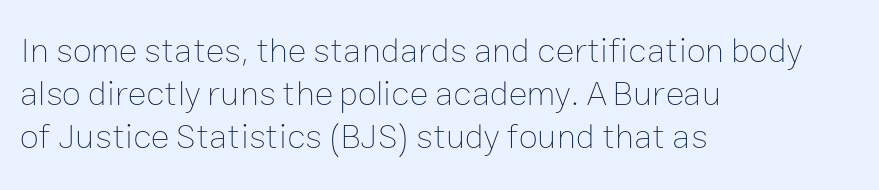
No extra ink here — the face is not bold. The gap between lines stays unmarked. Quick note: not italic, upright. Horizontal alignment here is leftward, the default for most running prose.
